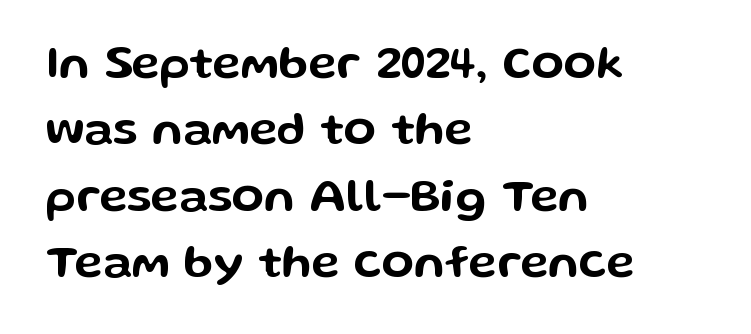
{"serif": "no", "italic": "no", "width": "wide", "stroke_contrast": "low", "x_height": "medium", "monospaced": "no", "underline": "no", "align": "left", "line_spacing": "normal", "line_spacing_ratio": 1.41, "letter_spacing": "normal", "letter_spacing_em": 0.0, "glyph_px": 47}
